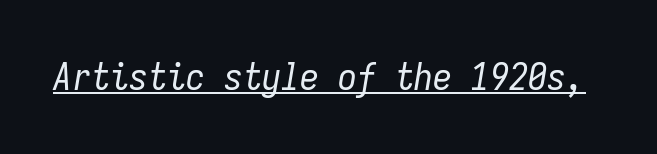
Every character here occupies the same horizontal width, giving the sample a typewriter-like rhythm. The string is rendered with underlining switched on. In terms of letterspacing, this is plain default setting. Slant detected: the letters are inclined. Nothing heavy about these letters — not bold at all.
